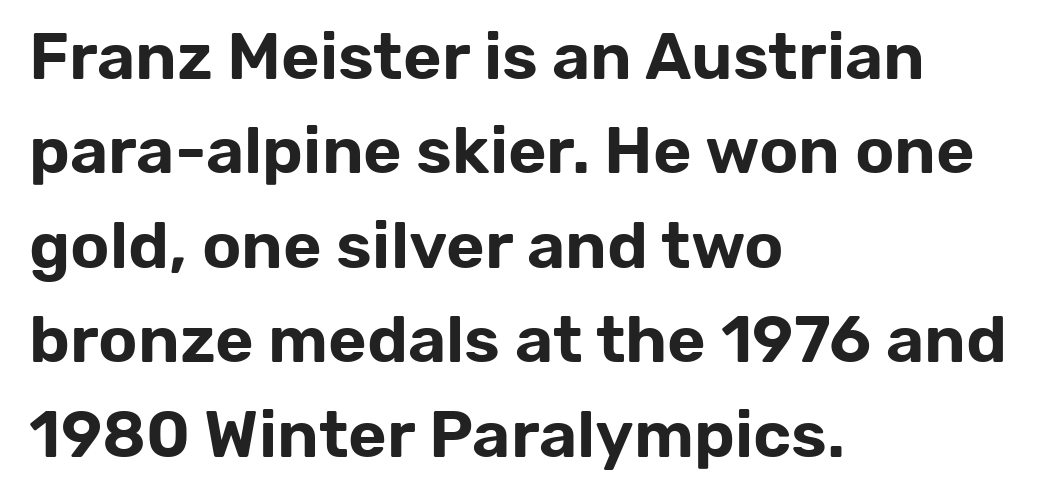
The passage shown is typed in a proportional face where columns would drift. This sample keeps an unexceptional amount of space between lines. It's the straight-up-and-down kind of type. The face used here is rendered with its standard letterfit. Beneath every word, the page is bare.
